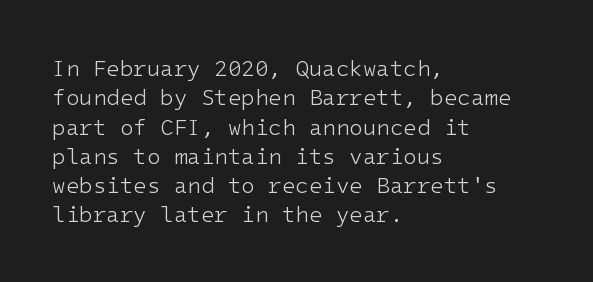
Q: Is the text bold? A: No.
Q: Is the text italic (slanted)? A: No, it is upright.
Q: Is the text underlined? A: No.
Q: How is the paragraph aligned? A: Left-aligned.
Q: Is the spacing between letters normal or unusually wide? A: Normal.
Q: Is the spacing between lines tight, normal or loose? A: Normal.
